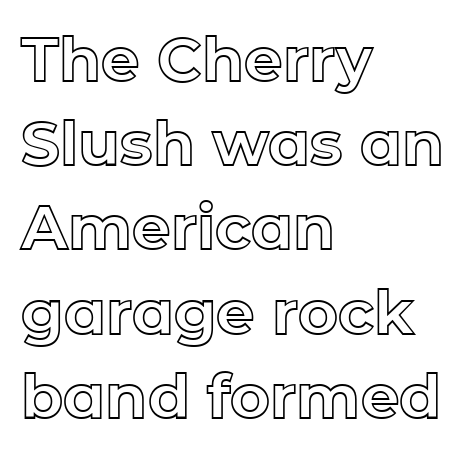
The letters advance in unequal steps, a hallmark of proportional type. All the whitespace from short lines collects on the right. Is the letter spacing exaggerated? No — it looks like the ordinary default. Does the leading feel generous? No, just average. The baseline area is clear. Characters remain perfectly vertical along every line.
